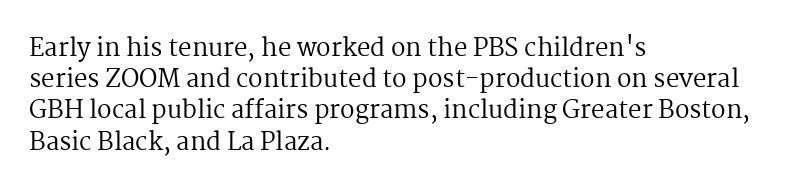
Q: Is the text bold? A: No.
Q: Is the text italic (slanted)? A: No, it is upright.
Q: Is the text underlined? A: No.
Q: How is the paragraph aligned? A: Left-aligned.
Q: Is the spacing between letters normal or unusually wide? A: Normal.
Q: Is the spacing between lines tight, normal or loose? A: Normal.
